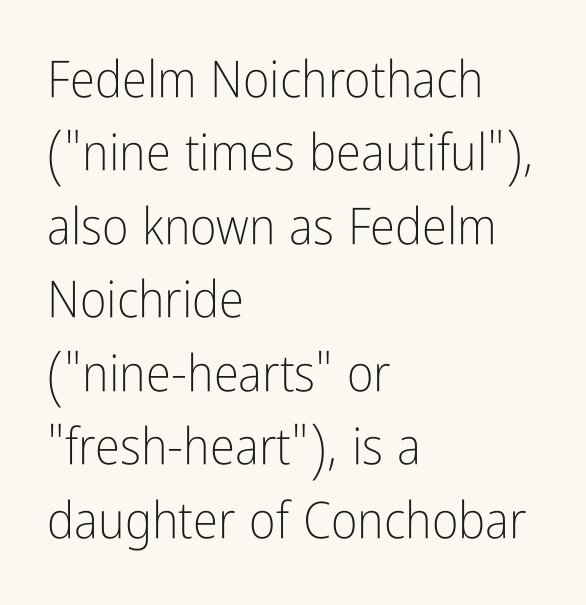
Compared with a centered layout, this one pins lines to the left instead. Each letter keeps its own natural width here, so spacing adapts to shape. Vertical strokes here are truly vertical. The strokes carry an ordinary text weight at most.
